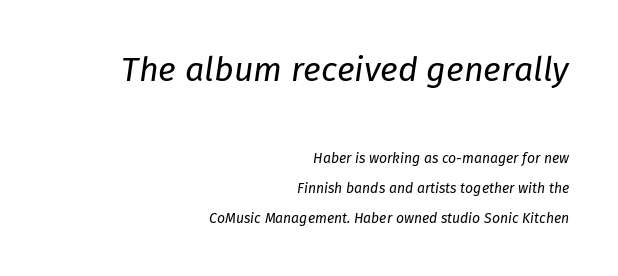
The image shows 34 px regular-weight type, italic (leaning right); set right-aligned, loose line spacing (2.14x), normal letter spacing, not underlined; the first (top) block is 2.43x larger; low stroke contrast and a medium x-height.
